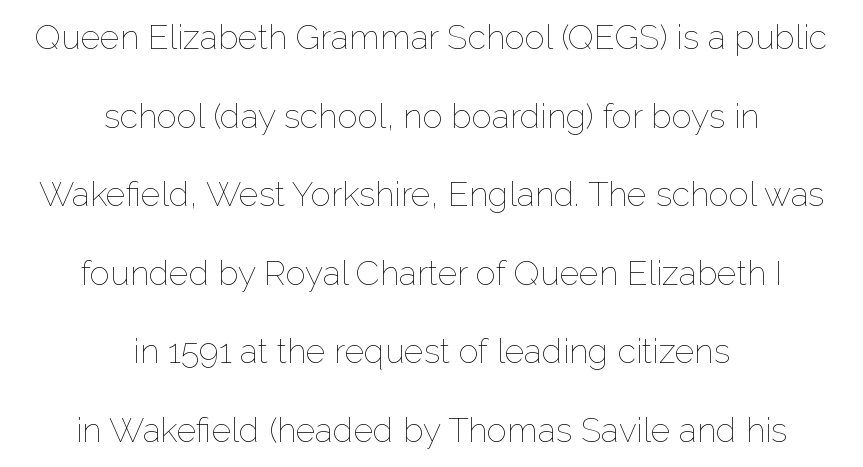
{"italic": "no", "bold": "no", "weight": "thin", "width": "normal", "stroke_contrast": "low", "x_height": "medium", "monospaced": "no", "underline": "no", "align": "center", "line_spacing": "loose", "line_spacing_ratio": 2.31, "letter_spacing": "normal", "letter_spacing_em": 0.0, "glyph_px": 34}
